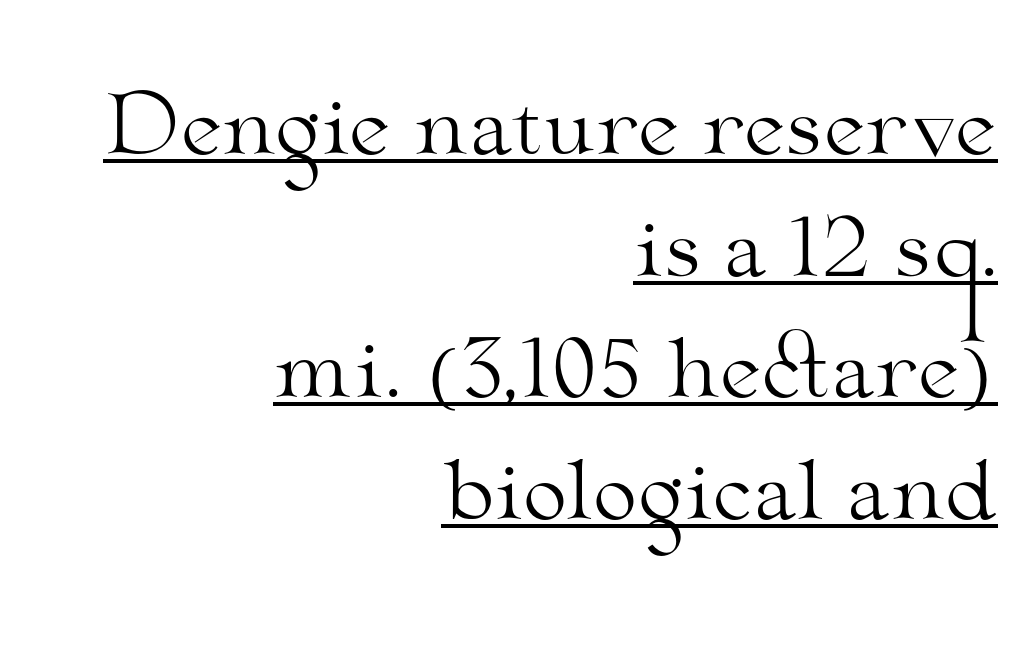
Q: Is the text bold? A: No.
Q: Is the text italic (slanted)? A: No, it is upright.
Q: Is the typeface a serif or a sans-serif typeface? A: Serif.
Q: Is the text underlined? A: Yes.
Q: How is the paragraph aligned? A: Right-aligned.
Q: Is the spacing between letters normal or unusually wide? A: Normal.
Q: Is the spacing between lines tight, normal or loose? A: Normal.
Q: Width (condensed, normal, or wide)? A: Wide.
Q: Stroke contrast? A: Medium.
Q: x-height? A: Small.
Q: Monospaced? A: No.
